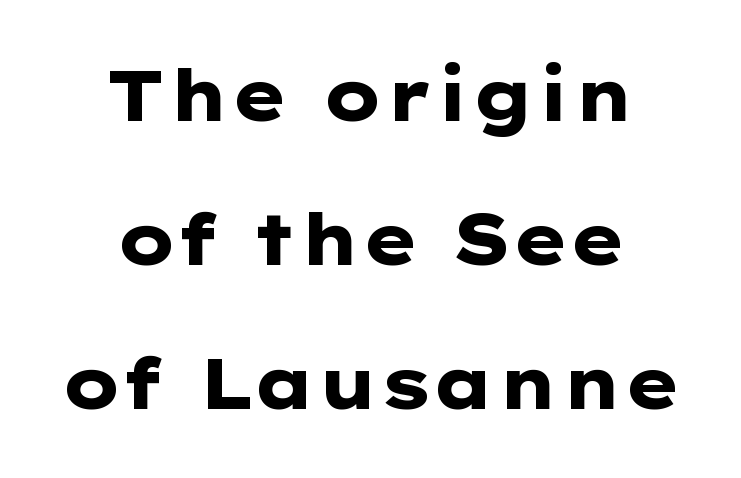
The image shows 71 px heavy, wide sans-serif type, upright; set centered, loose line spacing (2.03x), normal letter spacing, not underlined; low stroke contrast and a medium x-height.
